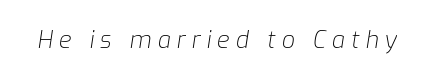
Q: Is the text bold? A: No.
Q: Is the text italic (slanted)? A: Yes, it leans right by about 9 degrees.
Q: Is the text underlined? A: No.
Q: Is the spacing between letters normal or unusually wide? A: Unusually wide.
